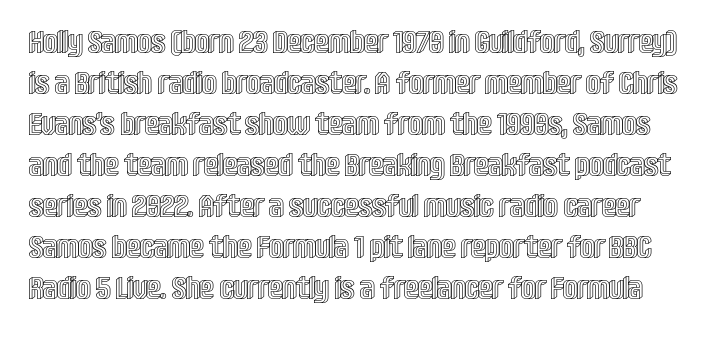
Q: Is the text italic (slanted)? A: No, it is upright.
Q: Is the text underlined? A: No.
Q: Is the spacing between letters normal or unusually wide? A: Normal.
Q: Is the spacing between lines tight, normal or loose? A: Normal.
Q: Width (condensed, normal, or wide)? A: Condensed.
Q: x-height? A: Large.
Q: Monospaced? A: No.
